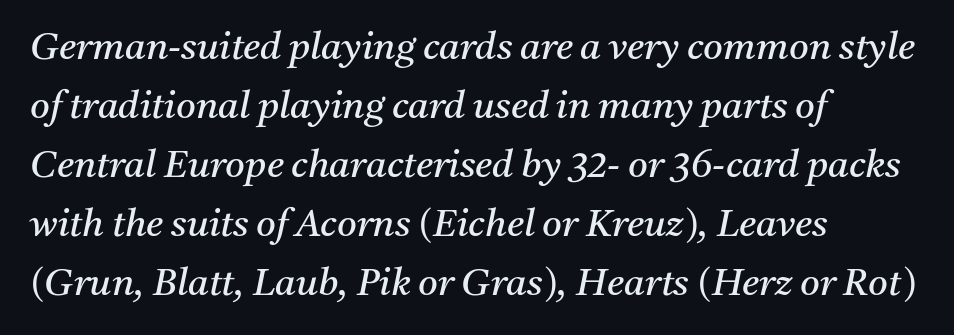
The image shows 38 px regular-weight serif type, italic (leaning right); set left-aligned, normal line spacing (1.55x), normal letter spacing, not underlined; medium stroke contrast and a medium x-height.
